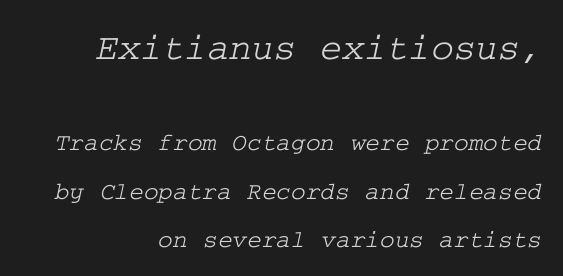
{"serif": "yes", "width": "wide", "stroke_contrast": "low", "x_height": "medium", "underline": "no", "align": "right", "line_spacing": "loose", "line_spacing_ratio": 1.94, "letter_spacing": "normal", "letter_spacing_em": 0.0, "larger_block": "first", "size_ratio": 1.52, "glyph_px": 38}
